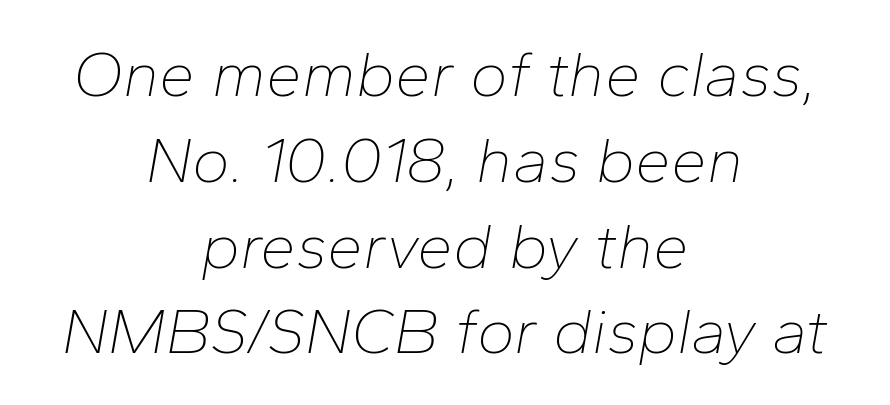
Horizontally, the lines are justified to the midpoint only. Each letter keeps its own natural width here, so spacing adapts to shape. The face used here is rendered with its standard letterfit. A typesetter would mark this as italic. The face looks like a standard text weight, possibly lighter.
